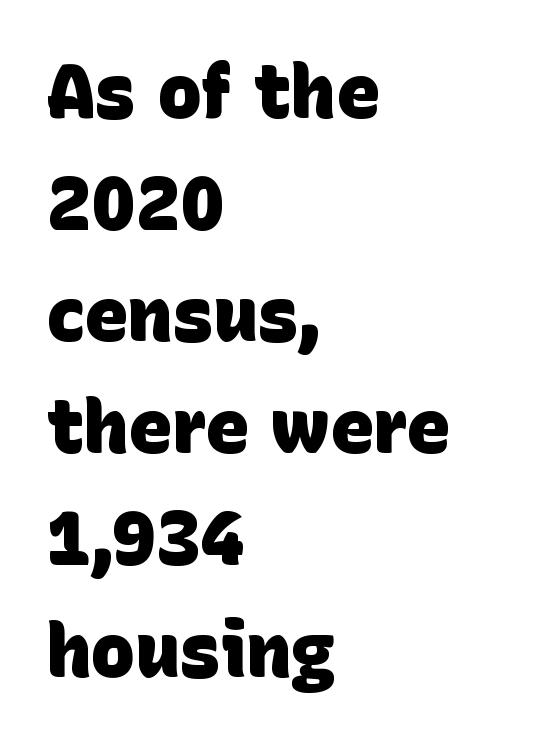
{"serif": "no", "bold": "yes", "weight": "heavy", "width": "normal", "stroke_contrast": "low", "x_height": "large", "monospaced": "no", "underline": "no", "align": "left", "line_spacing": "normal", "line_spacing_ratio": 1.51, "letter_spacing": "normal", "letter_spacing_em": 0.0, "glyph_px": 74}
